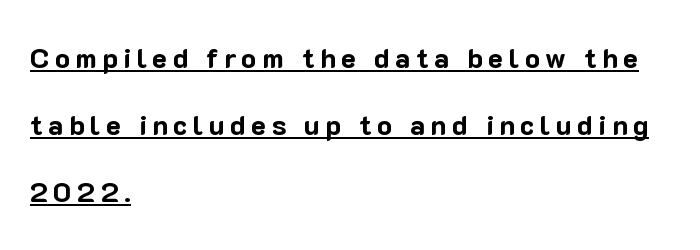
{"serif": "no", "italic": "no", "bold": "yes", "weight": "bold", "width": "normal", "stroke_contrast": "low", "x_height": "medium", "monospaced": "no", "underline": "yes", "align": "left", "line_spacing": "loose", "line_spacing_ratio": 2.4, "glyph_px": 28}
